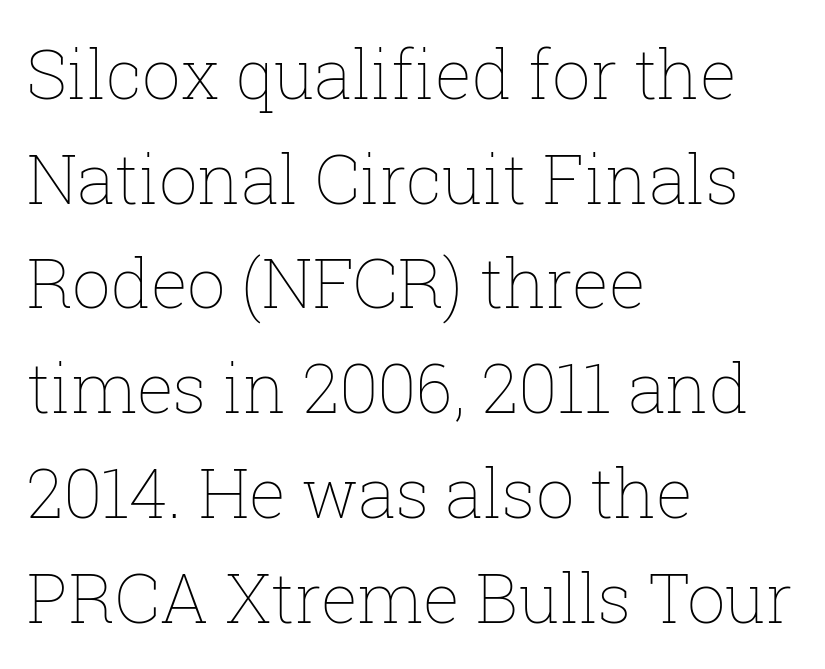
The image shows 68 px thin type, upright; set left-aligned, normal line spacing (1.54x), normal letter spacing, not underlined; low stroke contrast and a medium x-height.
